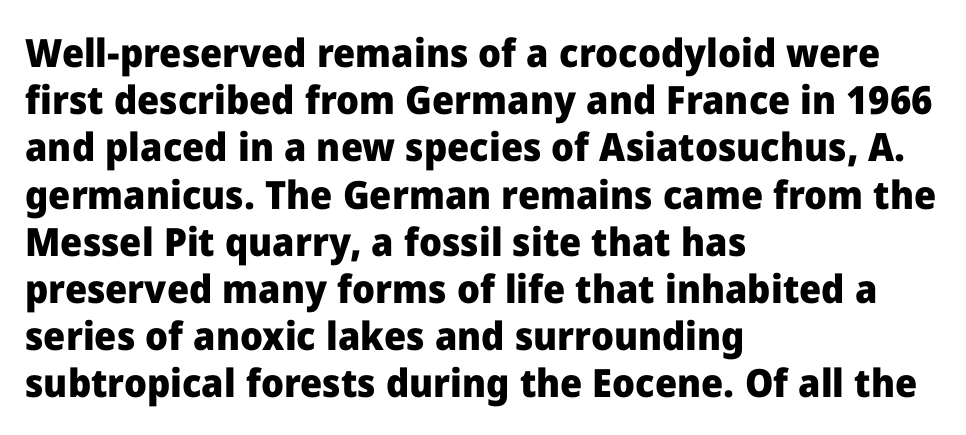
{"serif": "no", "italic": "no", "bold": "yes", "weight": "heavy", "width": "normal", "stroke_contrast": "low", "x_height": "medium", "monospaced": "no", "underline": "no", "align": "left", "line_spacing_ratio": 1.21, "letter_spacing": "normal", "letter_spacing_em": 0.0, "glyph_px": 39}
